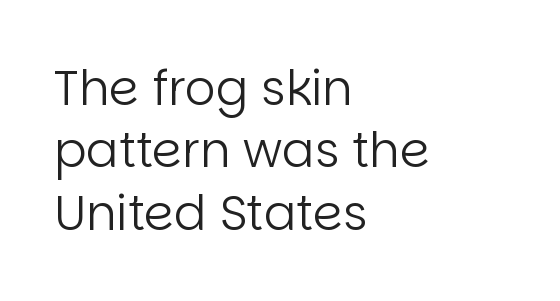
{"serif": "no", "italic": "no", "bold": "no", "weight": "regular", "width": "normal", "stroke_contrast": "low", "x_height": "large", "monospaced": "no", "underline": "no", "align": "left", "line_spacing": "normal", "line_spacing_ratio": 1.3, "letter_spacing": "normal", "letter_spacing_em": 0.0, "glyph_px": 48}
